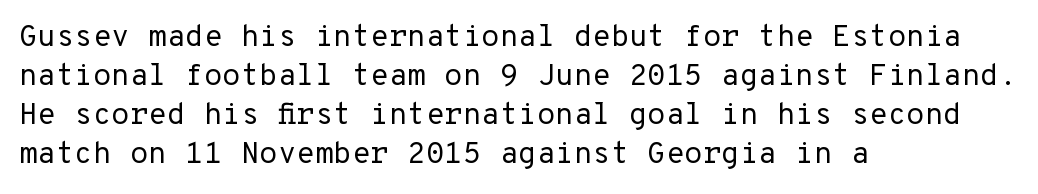
The image shows 30 px regular-weight sans-serif type, upright, monospaced; set left-aligned, normal line spacing (1.3x), normal letter spacing, not underlined; low stroke contrast and a medium x-height.
